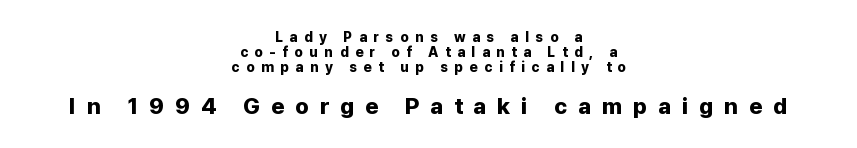
The image shows 23 px bold type, upright; set centered, tight line spacing (1.08x), unusually wide letter spacing (+0.47 em), not underlined; the second (bottom) block is 1.64x larger.
